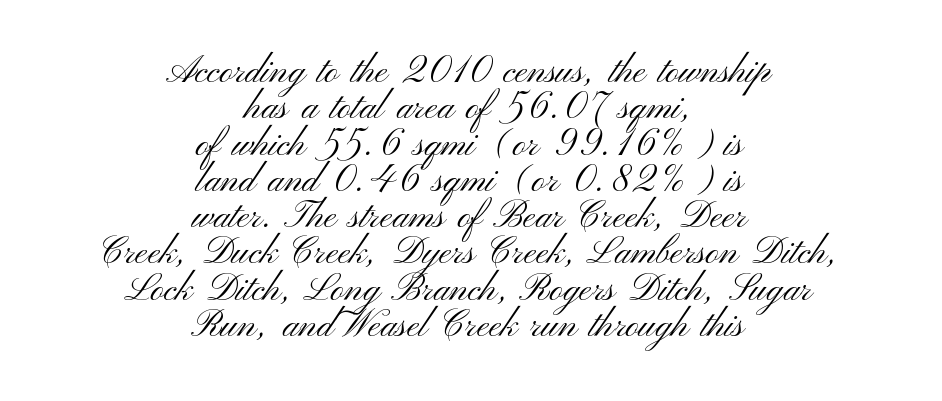
The image shows 37 px light, wide sans-serif type; set centered, tight line spacing (0.98x), normal letter spacing, not underlined; medium stroke contrast and a small x-height.
